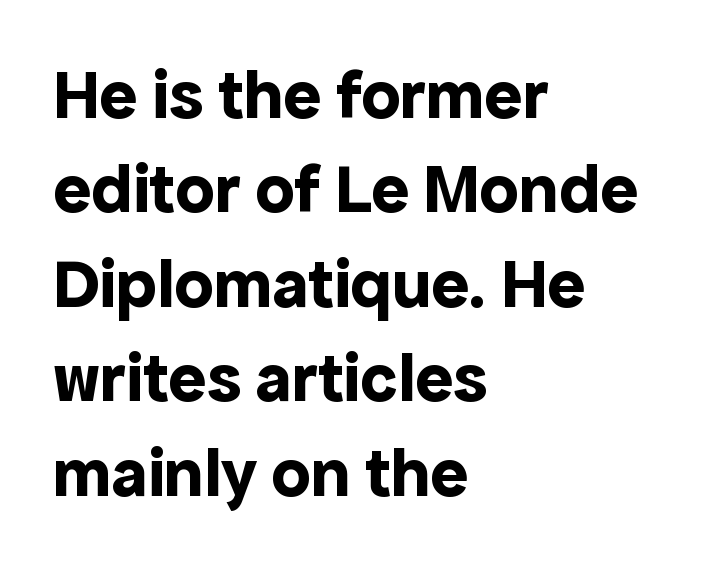
The image shows 71 px bold sans-serif type, upright; set left-aligned, normal line spacing (1.33x), normal letter spacing, not underlined; a medium x-height.
